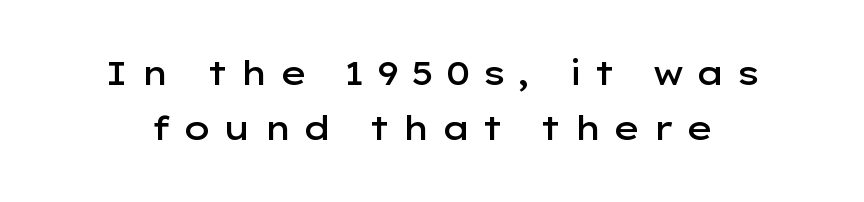
Q: Is the text bold? A: Semi-bold.
Q: Is the text italic (slanted)? A: No, it is upright.
Q: Is the typeface a serif or a sans-serif typeface? A: Sans-serif.
Q: Is the text underlined? A: No.
Q: Is the spacing between letters normal or unusually wide? A: Unusually wide.
Q: Is the spacing between lines tight, normal or loose? A: Normal.
Q: Width (condensed, normal, or wide)? A: Wide.
Q: Stroke contrast? A: Low.
Q: x-height? A: Medium.
Q: Monospaced? A: No.
